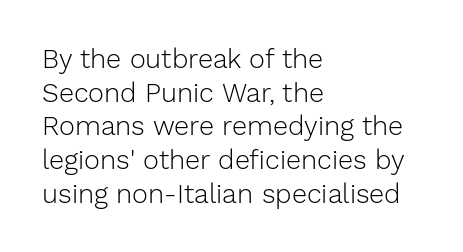
Whoever set this chose a conventional vertical rhythm. Each stroke keeps to a modest, everyday thickness or less. Is there any slant? The stems are plumb. Any mark beneath the type? The region is blank. Horizontal alignment here is leftward, the default for most running prose.
